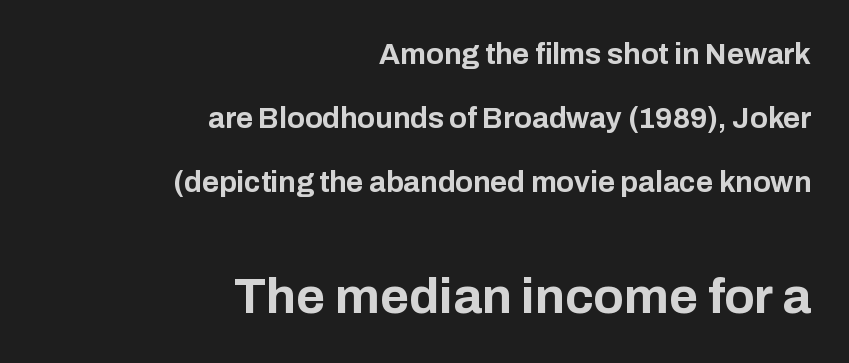
{"serif": "no", "italic": "no", "bold": "yes", "weight": "bold", "width": "normal", "stroke_contrast": "low", "x_height": "medium", "monospaced": "no", "underline": "no", "align": "right", "line_spacing": "loose", "line_spacing_ratio": 2.2, "letter_spacing": "normal", "letter_spacing_em": 0.0, "larger_block": "second", "size_ratio": 1.72, "glyph_px": 50}
